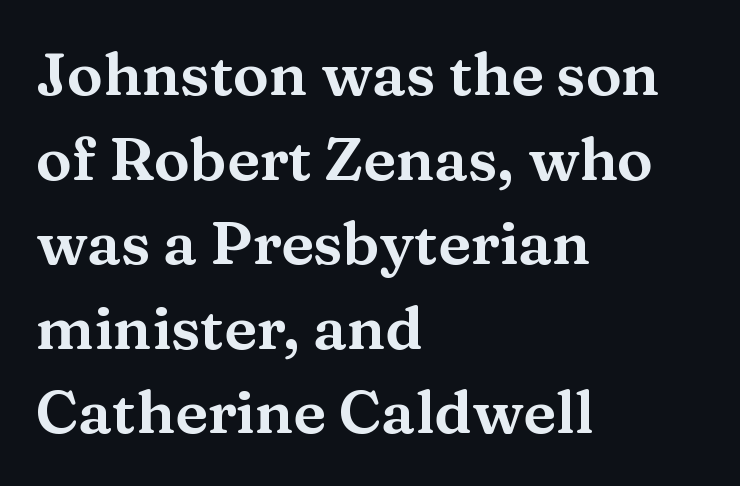
Q: Is the text italic (slanted)? A: No, it is upright.
Q: Is the typeface a serif or a sans-serif typeface? A: Serif.
Q: Is the text underlined? A: No.
Q: How is the paragraph aligned? A: Left-aligned.
Q: Is the spacing between letters normal or unusually wide? A: Normal.
Q: Is the spacing between lines tight, normal or loose? A: Normal.
Q: Width (condensed, normal, or wide)? A: Wide.
Q: Stroke contrast? A: Medium.
Q: x-height? A: Medium.
Q: Monospaced? A: No.
